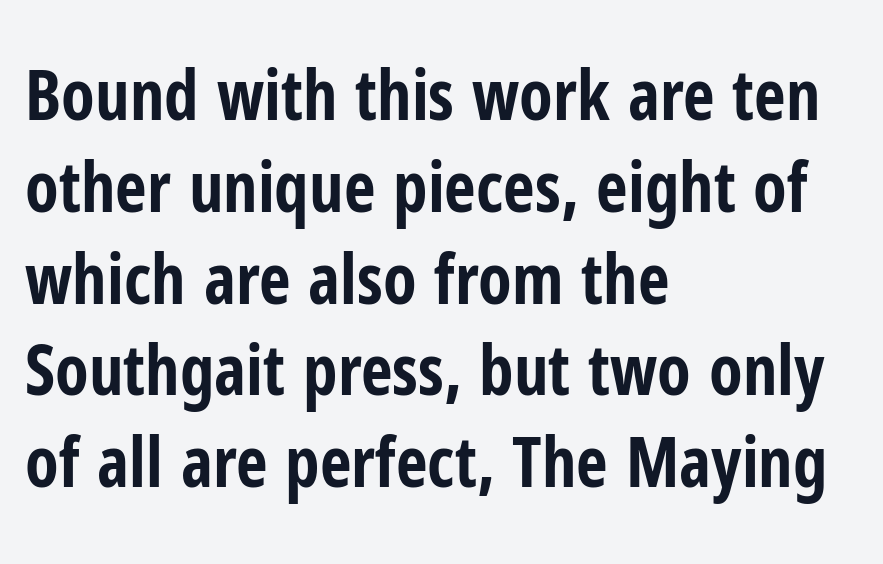
{"serif": "no", "italic": "no", "bold": "yes", "weight": "bold", "width": "condensed", "stroke_contrast": "low", "x_height": "medium", "monospaced": "no", "underline": "no", "align": "left", "line_spacing": "normal", "line_spacing_ratio": 1.33, "letter_spacing": "normal", "letter_spacing_em": 0.0, "glyph_px": 69}
